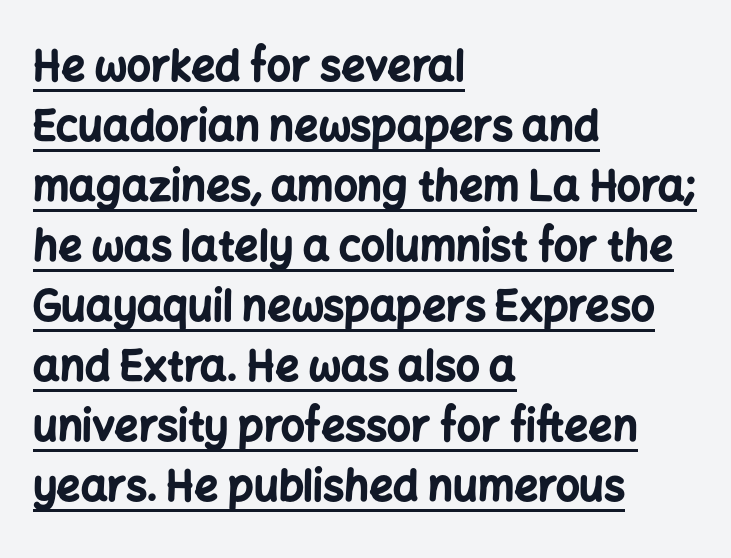
{"serif": "no", "italic": "no", "bold": "yes", "weight": "bold", "width": "normal", "stroke_contrast": "low", "x_height": "medium", "monospaced": "no", "underline": "yes", "align": "left", "line_spacing": "normal", "line_spacing_ratio": 1.43, "letter_spacing": "normal", "letter_spacing_em": 0.0, "glyph_px": 42}
